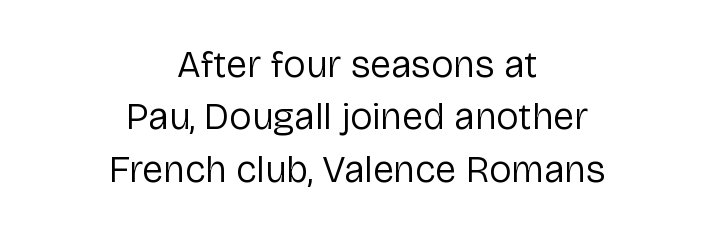
The image shows 38 px regular-weight sans-serif type, upright; set centered, normal line spacing (1.38x), normal letter spacing, not underlined; low stroke contrast and a medium x-height.
